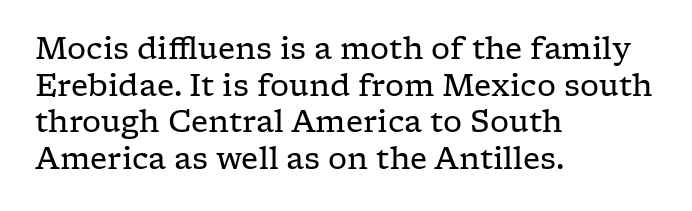
Q: Is the text bold? A: No.
Q: Is the text italic (slanted)? A: No, it is upright.
Q: Is the typeface a serif or a sans-serif typeface? A: Serif.
Q: Is the text underlined? A: No.
Q: How is the paragraph aligned? A: Left-aligned.
Q: Is the spacing between letters normal or unusually wide? A: Normal.
Q: Width (condensed, normal, or wide)? A: Wide.
Q: Stroke contrast? A: Low.
Q: x-height? A: Medium.
Q: Monospaced? A: No.
